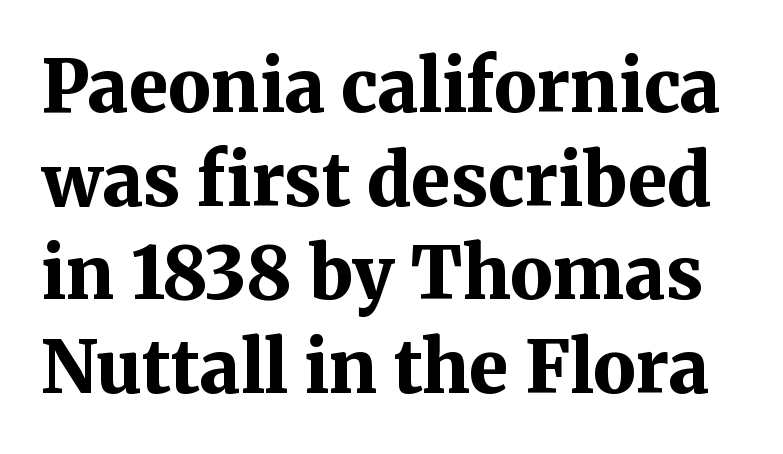
Q: Is the text bold? A: Yes.
Q: Is the text italic (slanted)? A: No, it is upright.
Q: Is the typeface a serif or a sans-serif typeface? A: Serif.
Q: Is the text underlined? A: No.
Q: Is the spacing between letters normal or unusually wide? A: Normal.
Q: Is the spacing between lines tight, normal or loose? A: Normal.
Q: Width (condensed, normal, or wide)? A: Normal.
Q: Stroke contrast? A: Medium.
Q: x-height? A: Medium.
Q: Monospaced? A: No.
